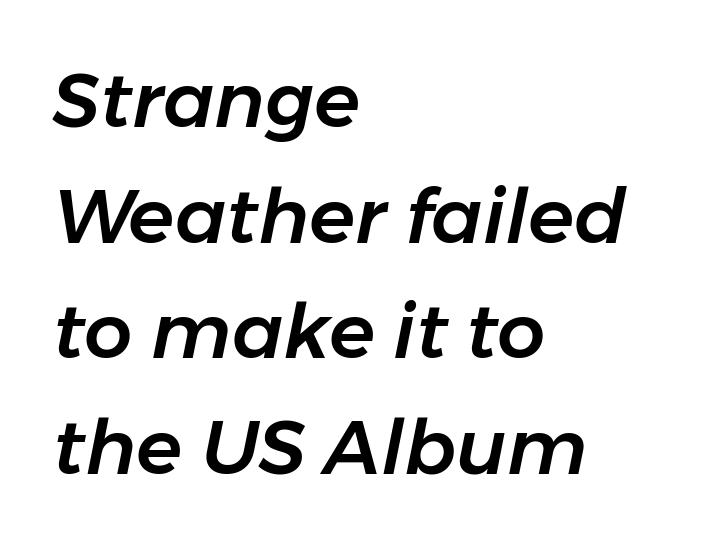
This sample keeps an unexceptional amount of space between lines. Here the glyphs are tracked normally, forming tight word shapes. Is the block centered? No — it sits flush against the left margin. The letters are slanted; this is an italic face.
